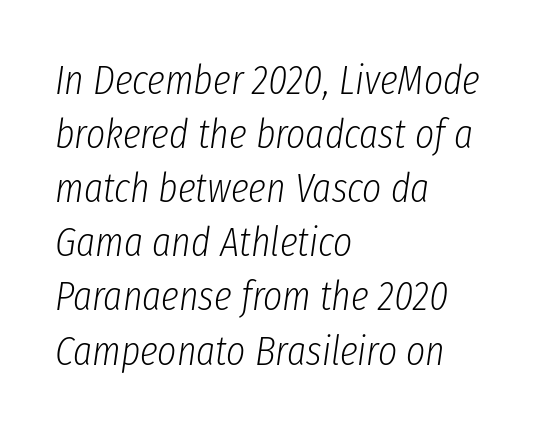
The designer left line spacing at the default. Spacing between characters is what you'd get straight out of the box. Think of a printed novel: that variable character pitch is what you see here. The cut favours lightness, reaching ordinary text weight at its darkest. Check the space under the baseline: it is left empty.
